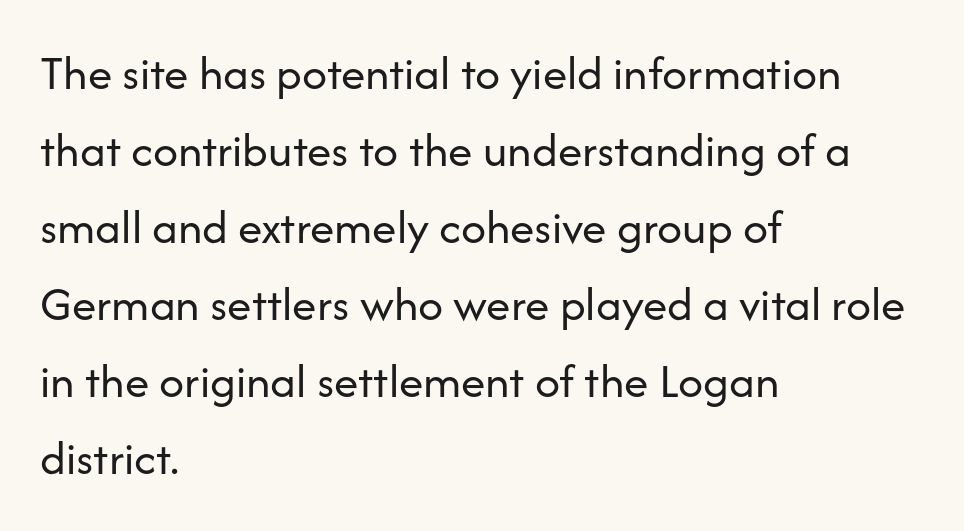
{"serif": "no", "italic": "no", "bold": "no", "weight": "regular", "width": "normal", "stroke_contrast": "low", "x_height": "medium", "monospaced": "no", "underline": "no", "align": "left", "line_spacing": "normal", "line_spacing_ratio": 1.57, "letter_spacing": "normal", "letter_spacing_em": 0.0, "glyph_px": 49}
